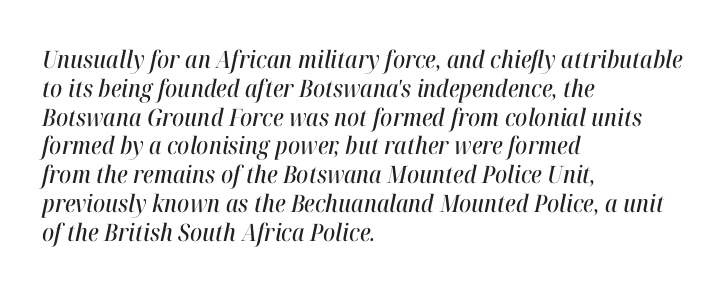
Caption: standard tracking, unaltered. Would a proofreader flag this as italicized? Yes. Visually the block forms a straight wall on the left and a jagged coastline on the right. Has an underline been added? It has not.
